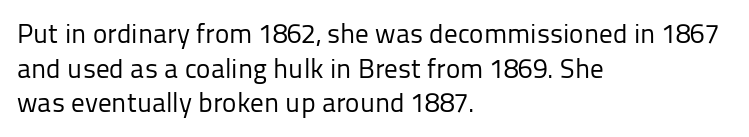
The block of text has a typical density, with ordinary space between rows. Which margin do the lines hug? The left one — the right edge is uneven. The space directly below the letters is spotless. This is the regular roman posture of the typeface. Does extra space separate the letters? No, they use regular spacing.
